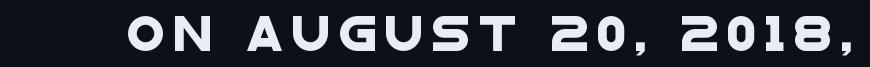
The image shows 35 px wide sans-serif type; set unusually wide letter spacing (+0.23 em), not underlined; low stroke contrast and a large x-height.
